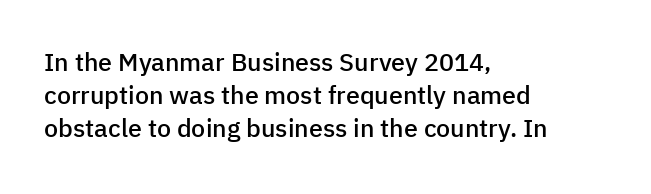
{"italic": "no", "bold": "semi", "underline": "no", "align": "left", "line_spacing": "normal", "line_spacing_ratio": 1.33, "letter_spacing": "normal", "letter_spacing_em": 0.0, "glyph_px": 25}
